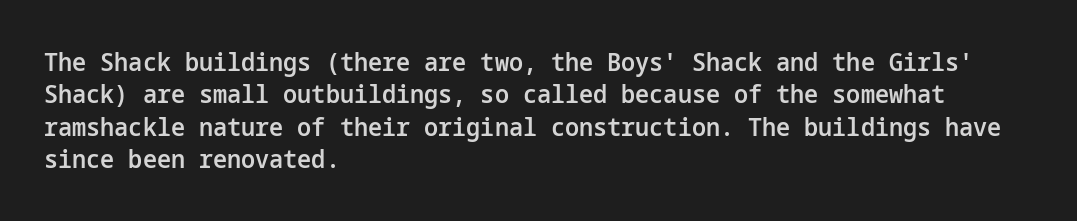
Q: Is the text bold? A: Semi-bold.
Q: Is the text italic (slanted)? A: No, it is upright.
Q: Is the text underlined? A: No.
Q: How is the paragraph aligned? A: Left-aligned.
Q: Is the spacing between letters normal or unusually wide? A: Normal.
Q: Is the spacing between lines tight, normal or loose? A: Normal.
